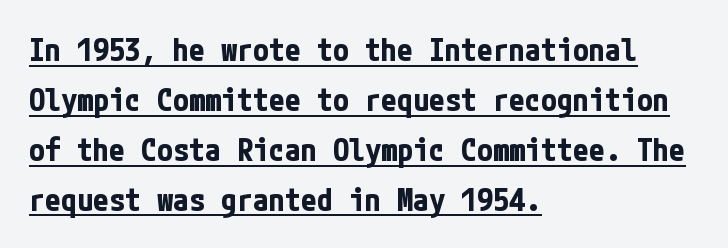
{"serif": "no", "italic": "no", "bold": "yes", "weight": "bold", "width": "condensed", "stroke_contrast": "low", "x_height": "medium", "underline": "yes", "align": "left", "line_spacing": "normal", "line_spacing_ratio": 1.56, "letter_spacing": "normal", "letter_spacing_em": 0.0, "glyph_px": 32}
